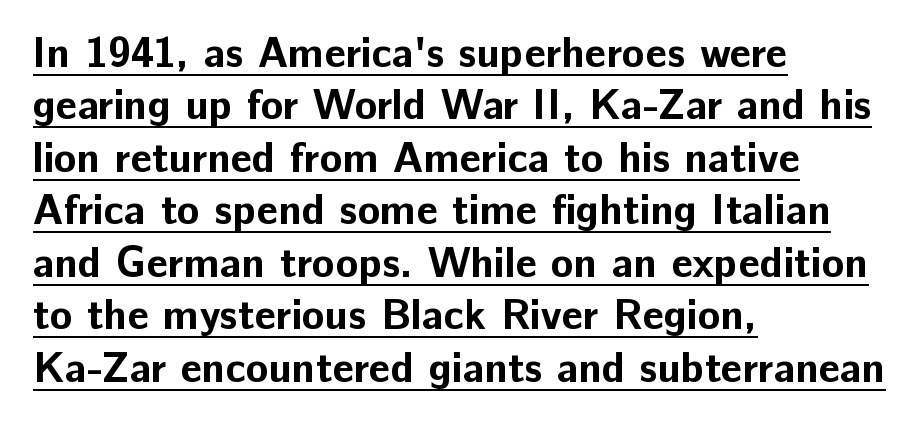
The image shows 42 px bold sans-serif type, upright; set left-aligned, normal line spacing (1.25x), normal letter spacing, underlined; low stroke contrast and a medium x-height.
